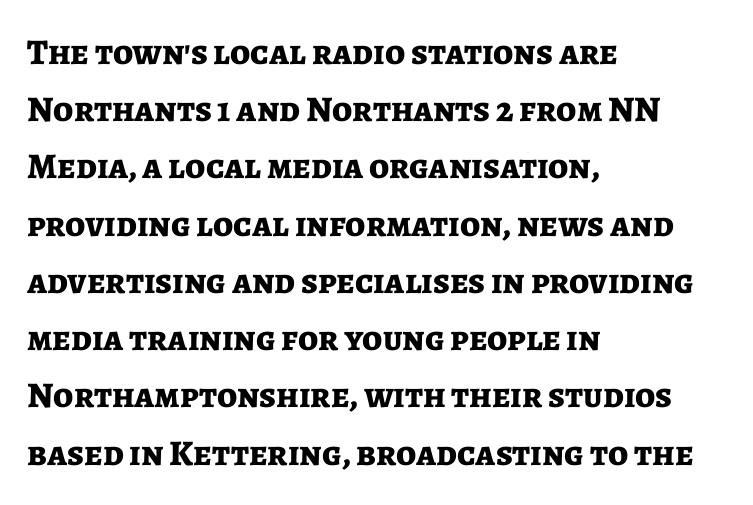
Letterform terminals end flat and unadorned throughout the passage. The axis of the letterforms is exactly vertical. The gap between lines stays unmarked. Horizontal bands of white between lines are of average thickness. A classic flush-left, rag-right setting is used for this passage.
